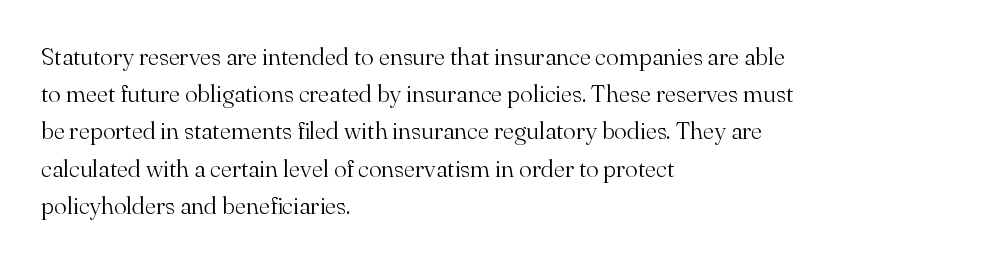
{"italic": "no", "bold": "no", "underline": "no", "align": "left", "line_spacing": "normal", "line_spacing_ratio": 1.55, "letter_spacing": "normal", "letter_spacing_em": 0.0, "glyph_px": 24}
